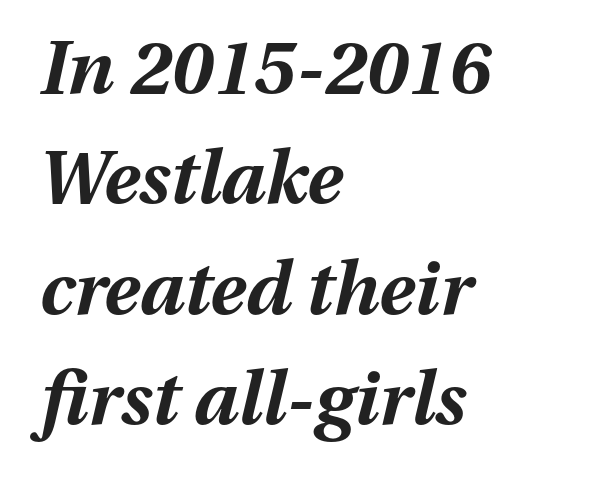
The image shows 74 px bold type, italic (leaning right); set left-aligned, normal line spacing (1.49x), normal letter spacing, not underlined; medium stroke contrast and a medium x-height.
